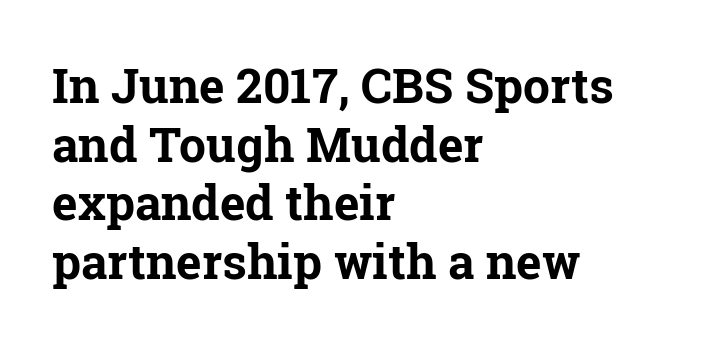
{"serif": "yes", "italic": "no", "bold": "yes", "weight": "bold", "width": "normal", "stroke_contrast": "low", "x_height": "medium", "monospaced": "no", "underline": "no", "align": "left", "line_spacing_ratio": 1.22, "letter_spacing": "normal", "letter_spacing_em": 0.0, "glyph_px": 48}
